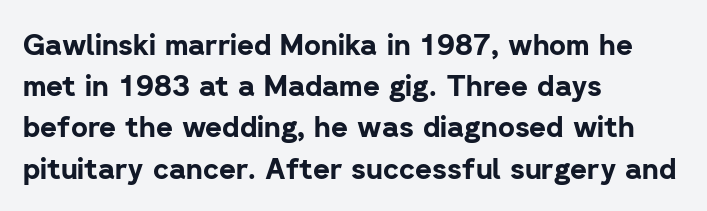
{"serif": "no", "italic": "no", "bold": "yes", "weight": "bold", "width": "normal", "stroke_contrast": "low", "x_height": "medium", "monospaced": "no", "underline": "no", "align": "left", "line_spacing": "normal", "line_spacing_ratio": 1.42, "letter_spacing": "normal", "letter_spacing_em": 0.0, "glyph_px": 29}
